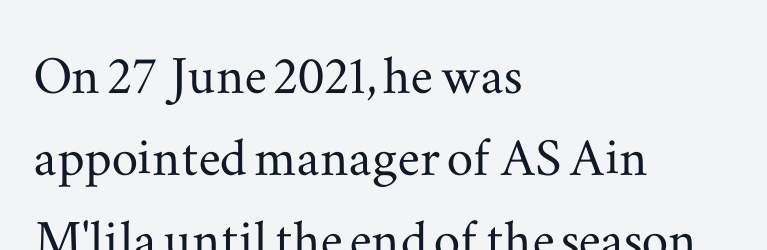
{"serif": "yes", "italic": "no", "width": "wide", "stroke_contrast": "medium", "x_height": "small", "monospaced": "no", "underline": "no", "align": "left", "line_spacing_ratio": 1.24, "letter_spacing": "normal", "letter_spacing_em": 0.0, "glyph_px": 66}
